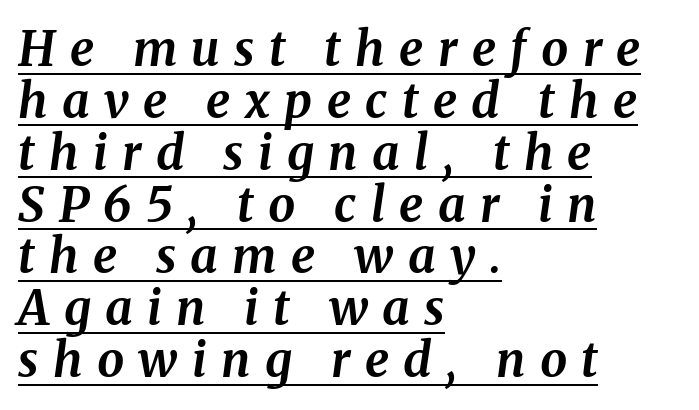
{"italic": "yes", "lean": "right", "slant_degrees": 8, "bold": "yes", "weight": "bold", "width": "normal", "stroke_contrast": "medium", "x_height": "medium", "monospaced": "no", "underline": "yes", "align": "left", "line_spacing": "tight", "line_spacing_ratio": 1.08, "letter_spacing": "wide", "letter_spacing_em": 0.3, "glyph_px": 48}
